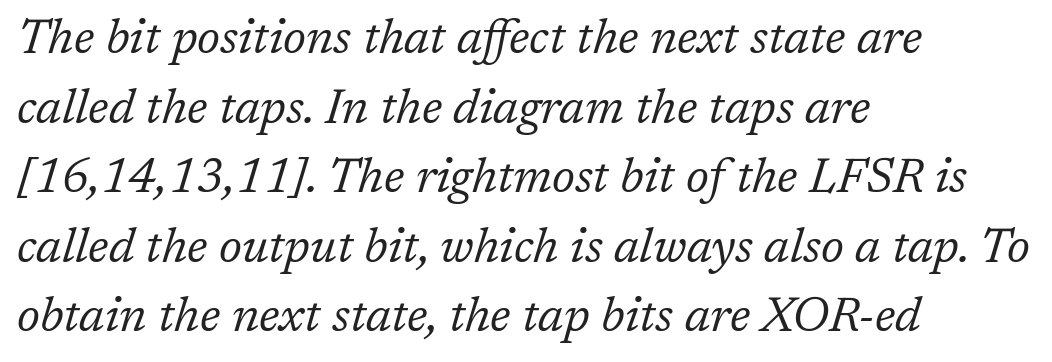
Each letter keeps its own natural width here, so spacing adapts to shape. Bold? No — there's no thickening of the strokes. Alignment: flush left. An italicized treatment has been applied to the whole sample. Tracking value appears to be zero — textbook default spacing. This sample uses a serif face.
